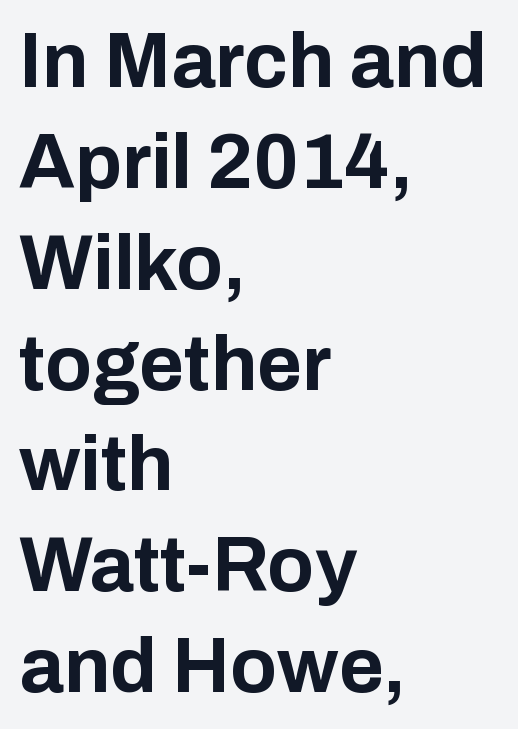
{"serif": "no", "italic": "no", "bold": "yes", "weight": "bold", "width": "normal", "stroke_contrast": "low", "x_height": "medium", "monospaced": "no", "underline": "no", "align": "left", "line_spacing": "normal", "line_spacing_ratio": 1.31, "letter_spacing": "normal", "letter_spacing_em": 0.0, "glyph_px": 77}
